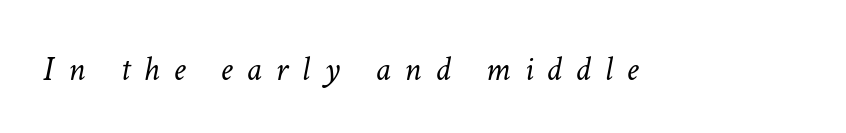
Q: Is the text bold? A: No.
Q: Is the text italic (slanted)? A: Yes, it leans right by about 11 degrees.
Q: Is the text underlined? A: No.
Q: Is the spacing between letters normal or unusually wide? A: Unusually wide.
Q: Width (condensed, normal, or wide)? A: Normal.
Q: Stroke contrast? A: Low.
Q: x-height? A: Medium.
Q: Monospaced? A: No.
